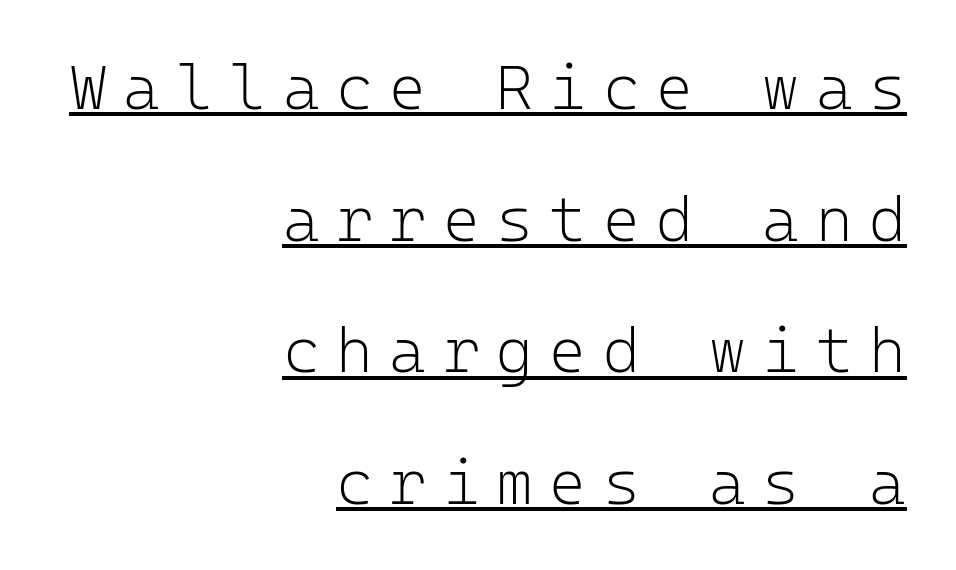
The image shows 63 px light sans-serif type, upright, monospaced; set right-aligned, loose line spacing (2.09x), unusually wide letter spacing (+0.26 em), underlined; low stroke contrast and a medium x-height.
